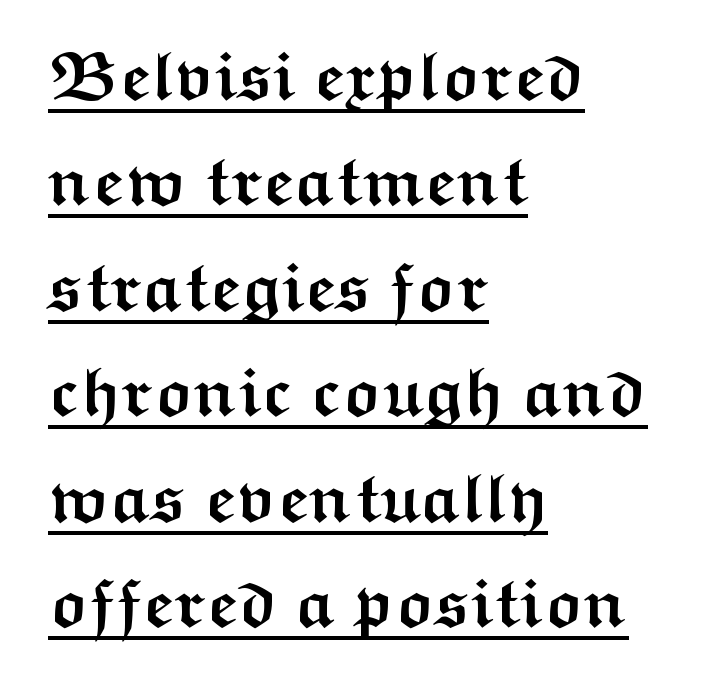
{"serif": "no", "italic": "no", "bold": "yes", "weight": "semibold", "width": "wide", "stroke_contrast": "medium", "x_height": "medium", "monospaced": "no", "underline": "yes", "align": "left", "line_spacing": "normal", "line_spacing_ratio": 1.55, "letter_spacing": "normal", "letter_spacing_em": 0.0, "glyph_px": 68}
